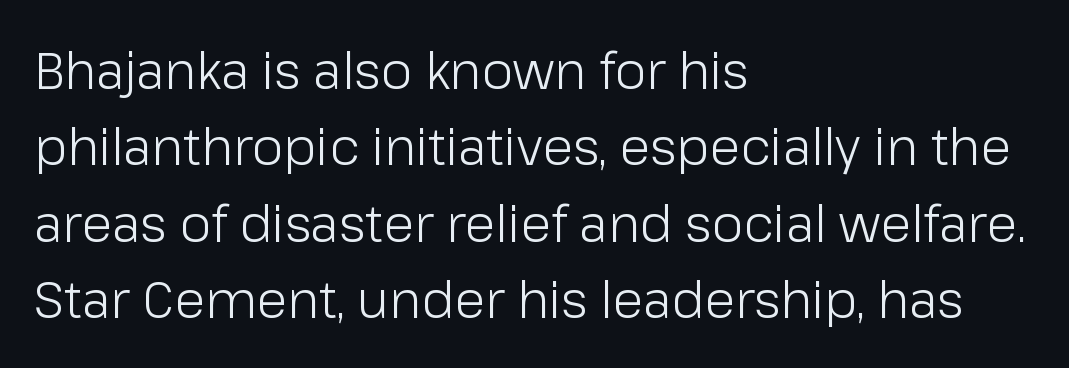
{"serif": "no", "italic": "no", "bold": "no", "weight": "light", "width": "normal", "stroke_contrast": "low", "x_height": "medium", "monospaced": "no", "underline": "no", "align": "left", "line_spacing": "normal", "line_spacing_ratio": 1.5, "letter_spacing": "normal", "letter_spacing_em": 0.0, "glyph_px": 51}
